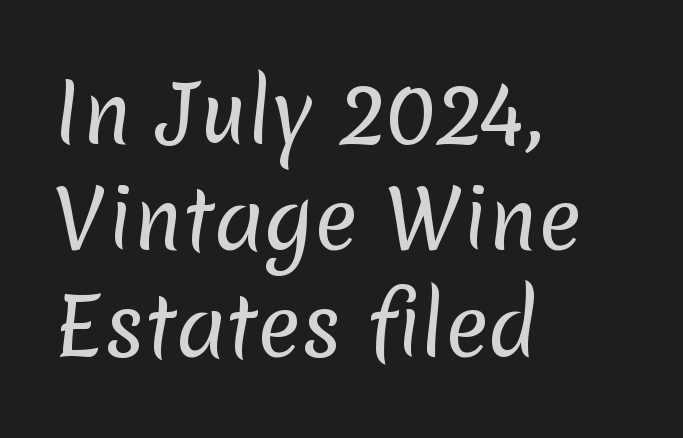
Q: Is the text bold? A: No.
Q: Is the typeface a serif or a sans-serif typeface? A: Sans-serif.
Q: Is the text underlined? A: No.
Q: How is the paragraph aligned? A: Left-aligned.
Q: Is the spacing between letters normal or unusually wide? A: Normal.
Q: Is the spacing between lines tight, normal or loose? A: Normal.
Q: Width (condensed, normal, or wide)? A: Normal.
Q: Stroke contrast? A: Low.
Q: x-height? A: Medium.
Q: Monospaced? A: No.
